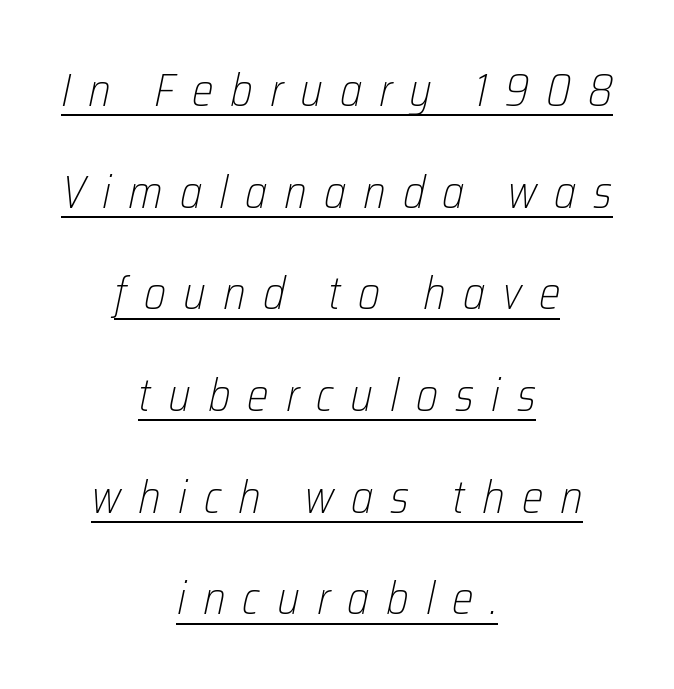
Q: Is the text bold? A: No.
Q: Is the text italic (slanted)? A: Yes, it leans right by about 12 degrees.
Q: Is the text underlined? A: Yes.
Q: How is the paragraph aligned? A: Centered.
Q: Is the spacing between letters normal or unusually wide? A: Unusually wide.
Q: Is the spacing between lines tight, normal or loose? A: Loose.
Q: Width (condensed, normal, or wide)? A: Condensed.
Q: Stroke contrast? A: Low.
Q: x-height? A: Medium.
Q: Monospaced? A: No.
